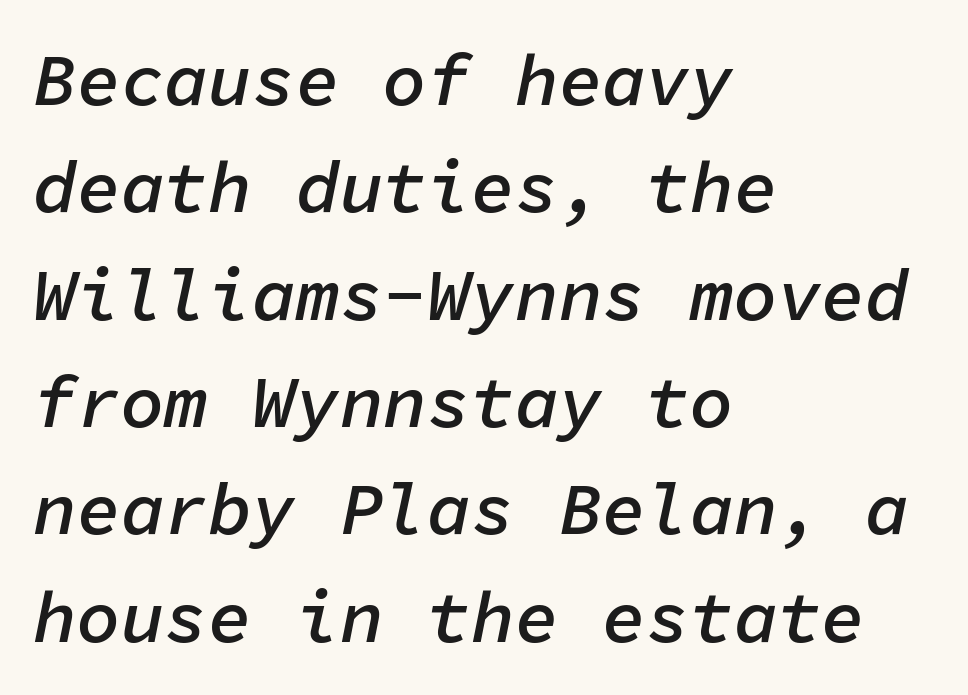
{"italic": "yes", "lean": "right", "slant_degrees": 11, "bold": "semi", "weight": "semibold", "width": "normal", "stroke_contrast": "low", "x_height": "medium", "monospaced": "yes", "underline": "no", "align": "left", "line_spacing": "normal", "line_spacing_ratio": 1.47, "letter_spacing": "normal", "letter_spacing_em": 0.0, "glyph_px": 73}
